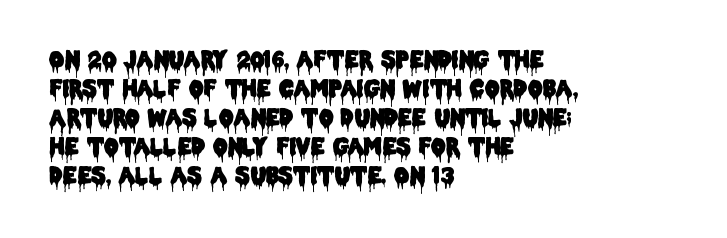
The image shows 23 px text type, upright; set left-aligned, normal line spacing (1.26x), normal letter spacing, not underlined.
